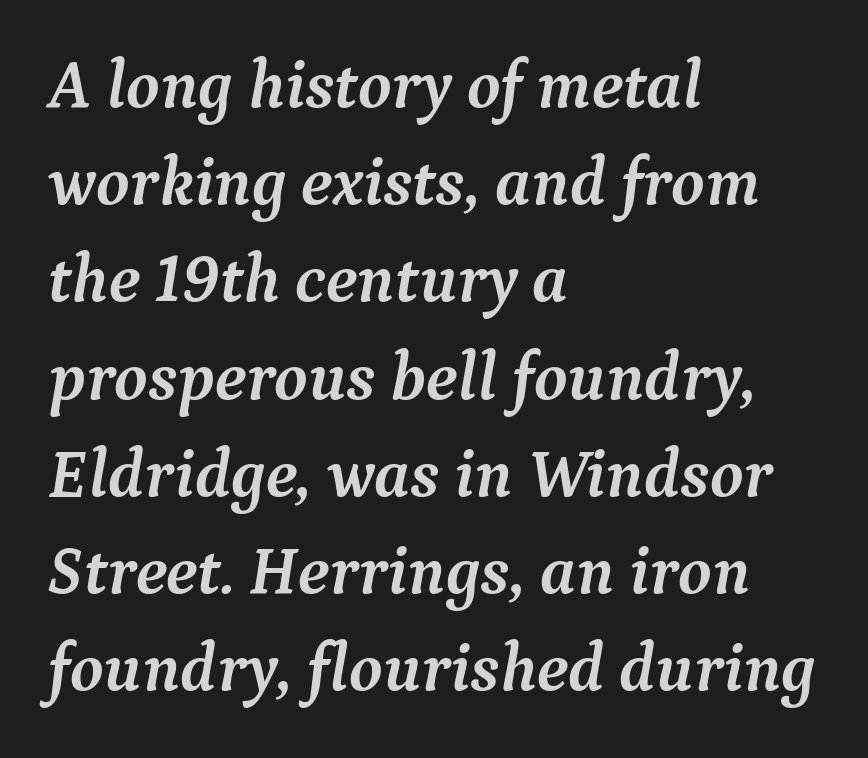
The image shows 68 px semibold serif type, italic (leaning right); set left-aligned, normal line spacing (1.43x), normal letter spacing, not underlined; medium stroke contrast and a medium x-height.
